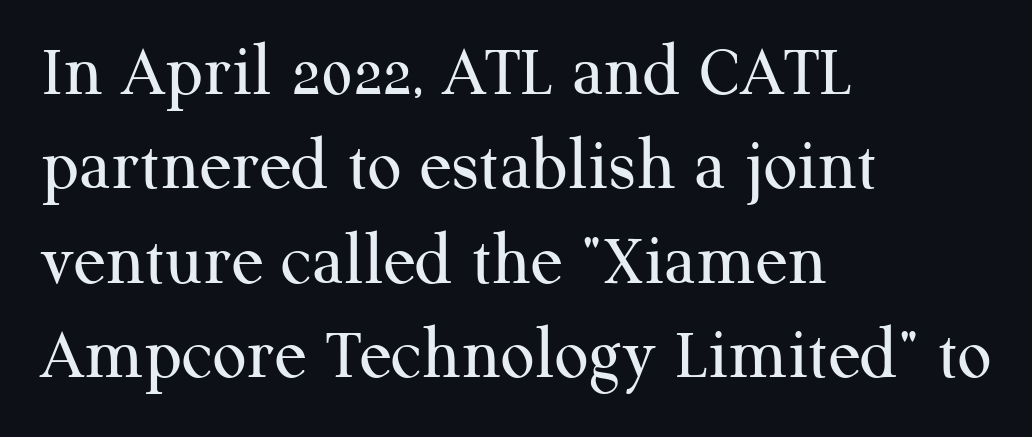
Q: Is the text bold? A: No.
Q: Is the text italic (slanted)? A: No, it is upright.
Q: Is the typeface a serif or a sans-serif typeface? A: Serif.
Q: Is the text underlined? A: No.
Q: How is the paragraph aligned? A: Left-aligned.
Q: Is the spacing between letters normal or unusually wide? A: Normal.
Q: Is the spacing between lines tight, normal or loose? A: Normal.
Q: Width (condensed, normal, or wide)? A: Normal.
Q: Stroke contrast? A: Medium.
Q: x-height? A: Medium.
Q: Monospaced? A: No.
